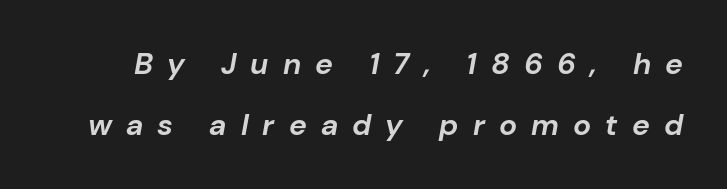
The font is running at its bold setting. This rendering widens character spacing well past its baseline value. Is this a fixed-width face? No — the glyphs have proportional, varying widths. These lines were composed using italics. Underlining? Definitely not there. What's the leading like? Stretched, with rows far apart.
